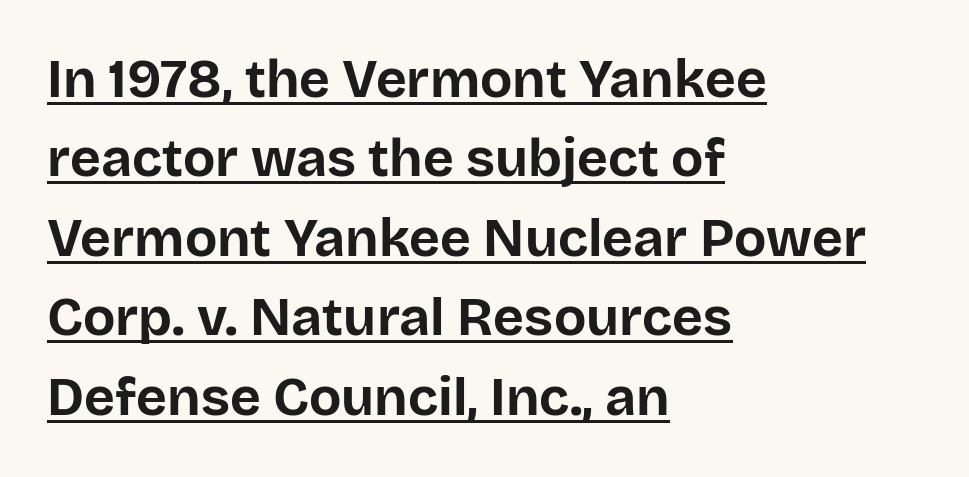
Each glyph is drawn with heavy, bold strokes. Every stem runs plumb, perpendicular to the baseline. These characters rest on top of a visible drawn line. The face used here is rendered with its standard letterfit. The vertical gap from one line to the next is medium.
